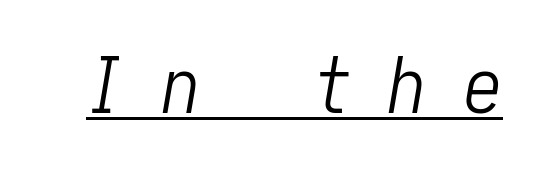
Q: Is the text bold? A: No.
Q: Is the text italic (slanted)? A: Yes, it leans right by about 10 degrees.
Q: Is the text underlined? A: Yes.
Q: Is the spacing between letters normal or unusually wide? A: Unusually wide.
Q: Width (condensed, normal, or wide)? A: Condensed.
Q: Stroke contrast? A: Low.
Q: x-height? A: Medium.
